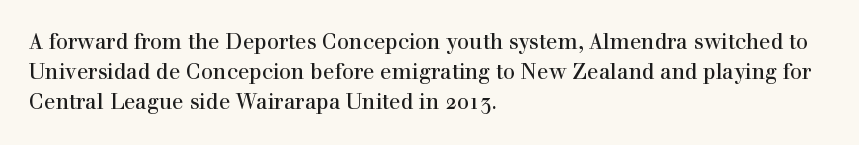
Q: Is the text italic (slanted)? A: No, it is upright.
Q: Is the text underlined? A: No.
Q: How is the paragraph aligned? A: Left-aligned.
Q: Is the spacing between letters normal or unusually wide? A: Normal.
Q: Is the spacing between lines tight, normal or loose? A: Normal.
